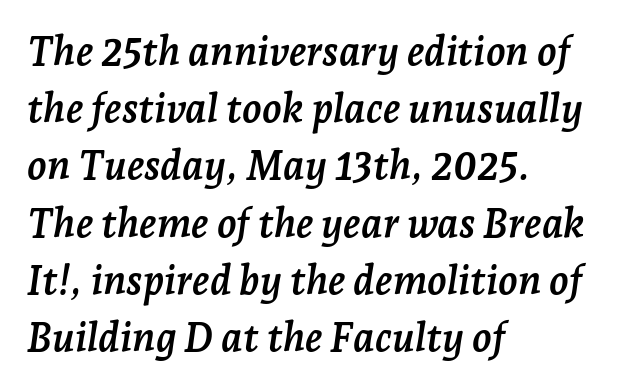
Q: Is the text bold? A: Yes.
Q: Is the text italic (slanted)? A: Yes, it leans right by about 7 degrees.
Q: Is the typeface a serif or a sans-serif typeface? A: Serif.
Q: Is the text underlined? A: No.
Q: How is the paragraph aligned? A: Left-aligned.
Q: Is the spacing between letters normal or unusually wide? A: Normal.
Q: Is the spacing between lines tight, normal or loose? A: Normal.
Q: Width (condensed, normal, or wide)? A: Normal.
Q: Stroke contrast? A: Low.
Q: x-height? A: Medium.
Q: Monospaced? A: No.
